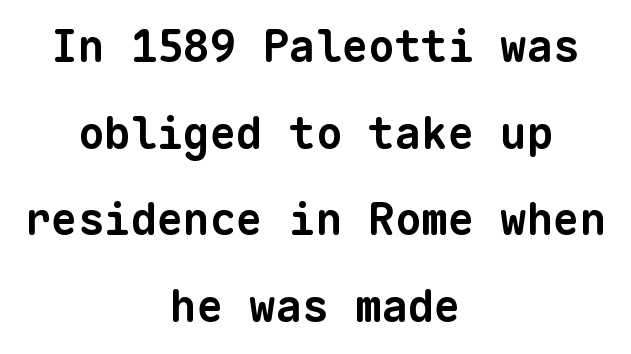
Weight check: bold — yes, fully. How would I describe the line gaps? Wide and relaxed. The text was rendered using a sans face with plain stroke endings. The tracking reads as untouched default to a designer's eye. The whitespace from short lines is split evenly between both sides.
